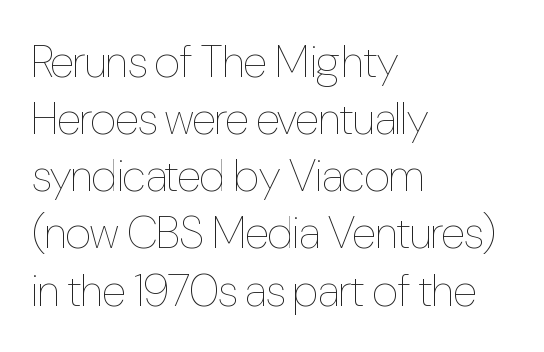
Q: Is the text bold? A: No.
Q: Is the text italic (slanted)? A: No, it is upright.
Q: Is the text underlined? A: No.
Q: How is the paragraph aligned? A: Left-aligned.
Q: Is the spacing between letters normal or unusually wide? A: Normal.
Q: Is the spacing between lines tight, normal or loose? A: Normal.
Q: Width (condensed, normal, or wide)? A: Condensed.
Q: Stroke contrast? A: Low.
Q: x-height? A: Medium.
Q: Monospaced? A: No.
